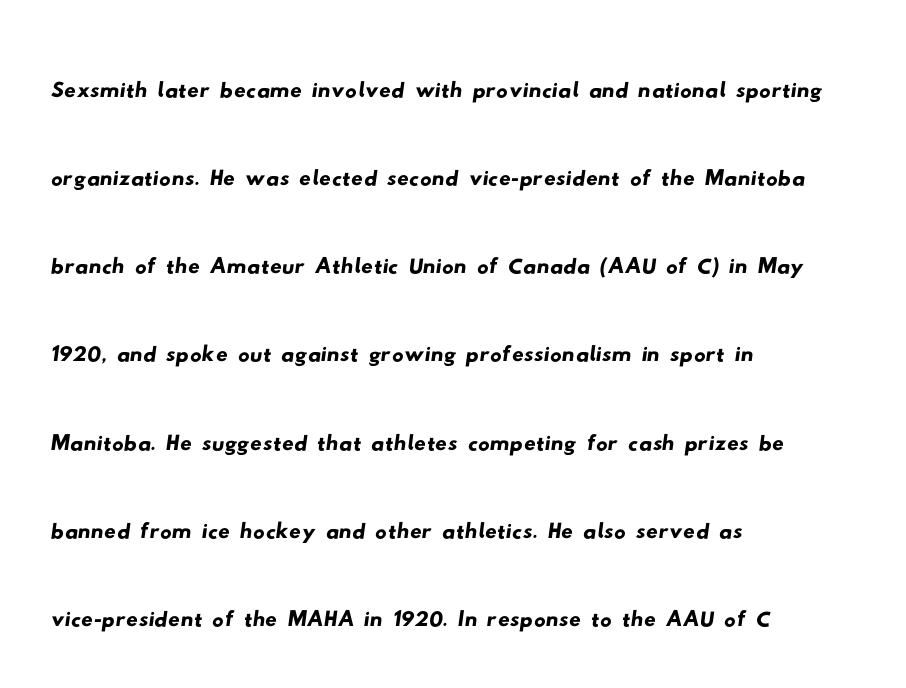
In terms of letterspacing, this is plain default setting. Leading matches the norm, producing a regular column. Teacher's note: observe the even left margin — that is flush-left alignment. Is this a fixed-width face? No — the glyphs have proportional, varying widths.
